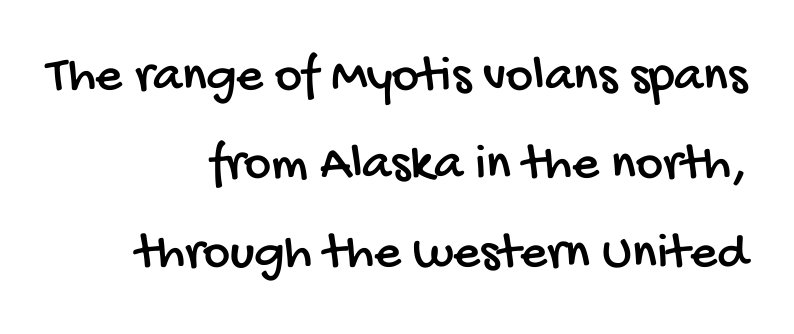
Beneath every word, the page is bare. The vertical gap from one line to the next is medium. Font category for this specimen: sans-serif. Notice how the passage keeps a crisp vertical edge on the right only.
